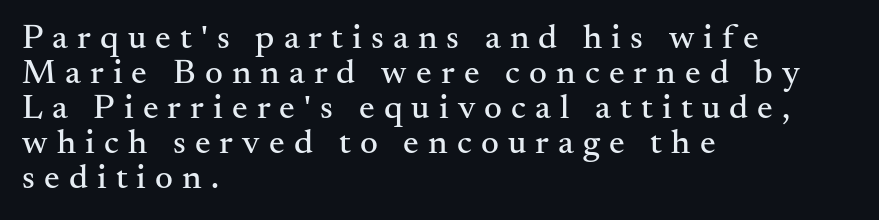
The image shows 35 px serif type, upright; set left-aligned, tight line spacing (1.0x), unusually wide letter spacing (+0.26 em), not underlined; medium stroke contrast and a small x-height.
